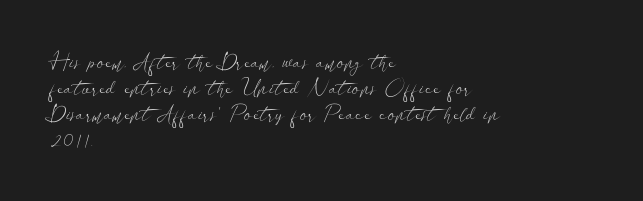
Q: Is the text bold? A: No.
Q: Is the text italic (slanted)? A: Yes.
Q: Is the text underlined? A: No.
Q: How is the paragraph aligned? A: Left-aligned.
Q: Is the spacing between letters normal or unusually wide? A: Normal.
